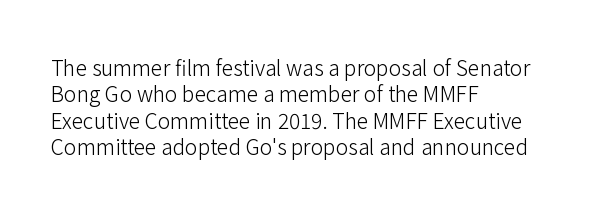
{"italic": "no", "bold": "no", "underline": "no", "align": "left", "line_spacing": "normal", "line_spacing_ratio": 1.26, "letter_spacing": "normal", "letter_spacing_em": 0.0, "glyph_px": 21}
